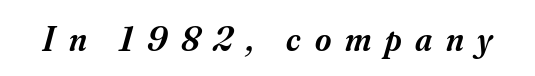
The image shows 35 px semibold serif type, italic (leaning right); set unusually wide letter spacing (+0.39 em), not underlined; medium stroke contrast and a small x-height.
